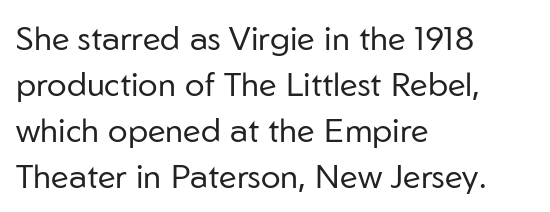
The passage shown is not bold in any degree. The gap between lines stays unmarked. These lines are composed in type without serifs. This sample has the flowing, uneven cadence of proportional lettering.
